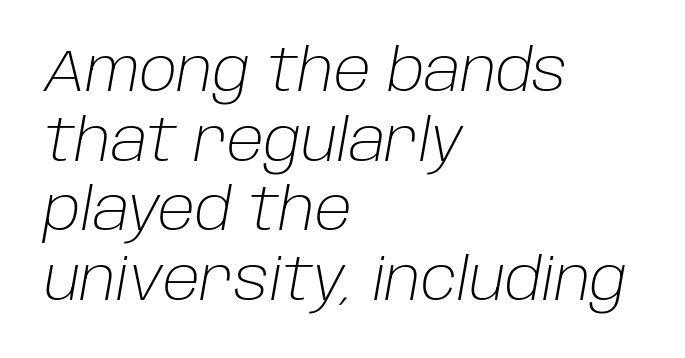
Q: Is the text bold? A: No.
Q: Is the text italic (slanted)? A: Yes, it leans right by about 10 degrees.
Q: Is the text underlined? A: No.
Q: How is the paragraph aligned? A: Left-aligned.
Q: Is the spacing between letters normal or unusually wide? A: Normal.
Q: Width (condensed, normal, or wide)? A: Normal.
Q: Stroke contrast? A: Low.
Q: x-height? A: Large.
Q: Monospaced? A: No.
